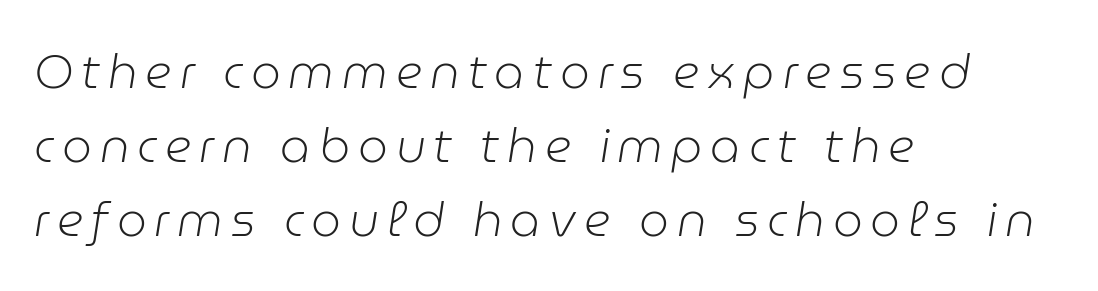
{"italic": "yes", "lean": "right", "slant_degrees": 9, "bold": "no", "weight": "light", "width": "normal", "stroke_contrast": "low", "x_height": "medium", "monospaced": "no", "underline": "no", "align": "left", "line_spacing": "normal", "line_spacing_ratio": 1.57, "glyph_px": 47}
